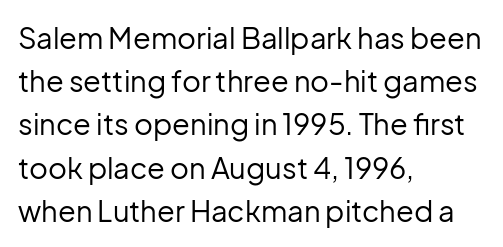
The image shows 29 px regular-weight sans-serif type, upright; set left-aligned, normal line spacing (1.49x), normal letter spacing, not underlined; low stroke contrast and a medium x-height.
